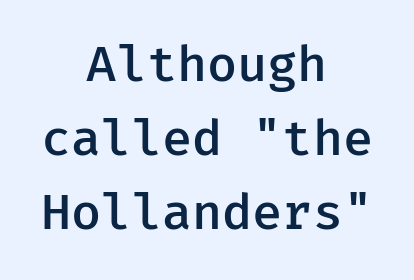
The image shows 49 px semibold sans-serif type, upright; set centered, normal line spacing (1.51x), normal letter spacing, not underlined; low stroke contrast and a medium x-height.
